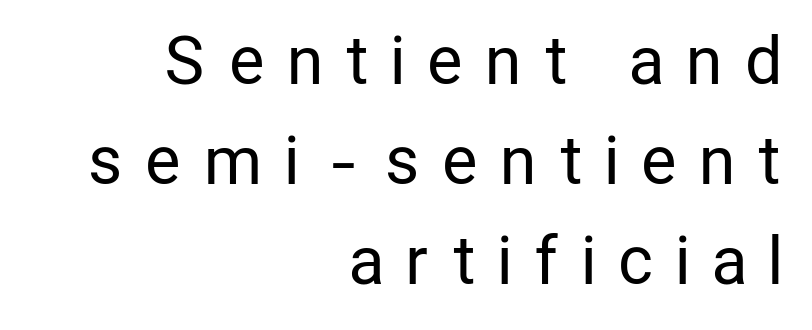
{"serif": "no", "italic": "no", "bold": "no", "weight": "regular", "width": "condensed", "stroke_contrast": "low", "x_height": "medium", "monospaced": "no", "underline": "no", "align": "right", "line_spacing": "normal", "line_spacing_ratio": 1.54, "letter_spacing": "wide", "letter_spacing_em": 0.39, "glyph_px": 65}
